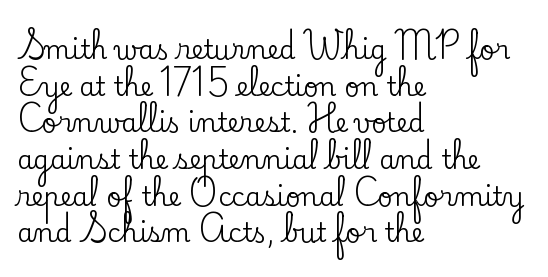
Q: Is the text italic (slanted)? A: No, it is upright.
Q: Is the text underlined? A: No.
Q: How is the paragraph aligned? A: Left-aligned.
Q: Is the spacing between letters normal or unusually wide? A: Normal.
Q: Is the spacing between lines tight, normal or loose? A: Normal.
